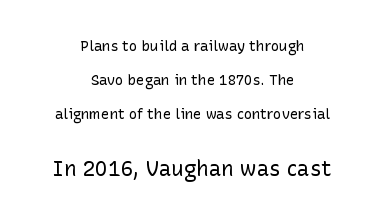
Q: Is the text bold? A: No.
Q: Is the text italic (slanted)? A: No, it is upright.
Q: Is the text underlined? A: No.
Q: How is the paragraph aligned? A: Centered.
Q: Is the spacing between letters normal or unusually wide? A: Normal.
Q: Is the spacing between lines tight, normal or loose? A: Loose.
Q: Which block of text is set in a larger size, the first (top) or the second (bottom)? A: The second (bottom) one.
